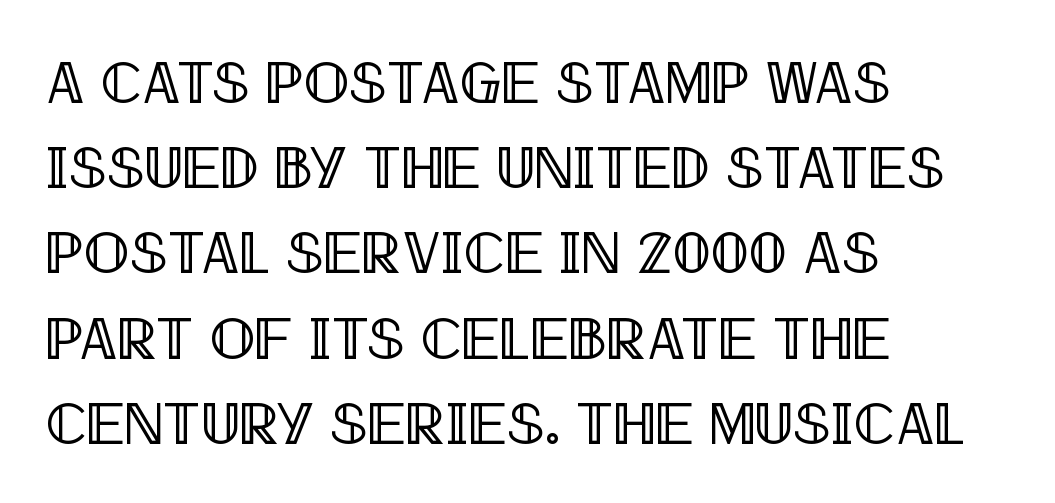
{"italic": "no", "width": "condensed", "x_height": "large", "monospaced": "no", "underline": "no", "align": "left", "line_spacing": "normal", "line_spacing_ratio": 1.42, "letter_spacing": "normal", "letter_spacing_em": 0.0, "glyph_px": 60}
